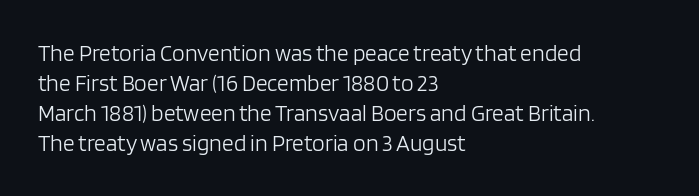
Teacher's note: observe the even left margin — that is flush-left alignment. Does extra space separate the letters? No, they use regular spacing. In terms of posture, this sample is upright. The glyphs are unaccompanied by any horizontal stroke below them. The lines sit at an ordinary, default distance from one another.
